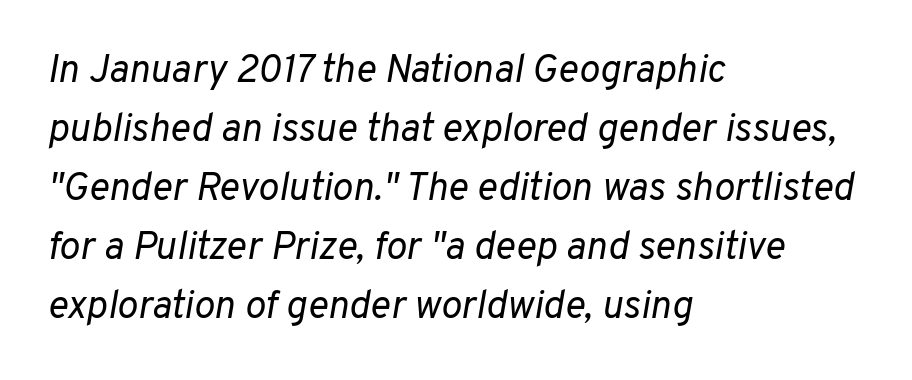
Q: Is the text bold? A: No.
Q: Is the text italic (slanted)? A: Yes, it leans right by about 10 degrees.
Q: Is the text underlined? A: No.
Q: How is the paragraph aligned? A: Left-aligned.
Q: Is the spacing between letters normal or unusually wide? A: Normal.
Q: Is the spacing between lines tight, normal or loose? A: Normal.
Q: Width (condensed, normal, or wide)? A: Normal.
Q: Stroke contrast? A: Low.
Q: x-height? A: Medium.
Q: Monospaced? A: No.
